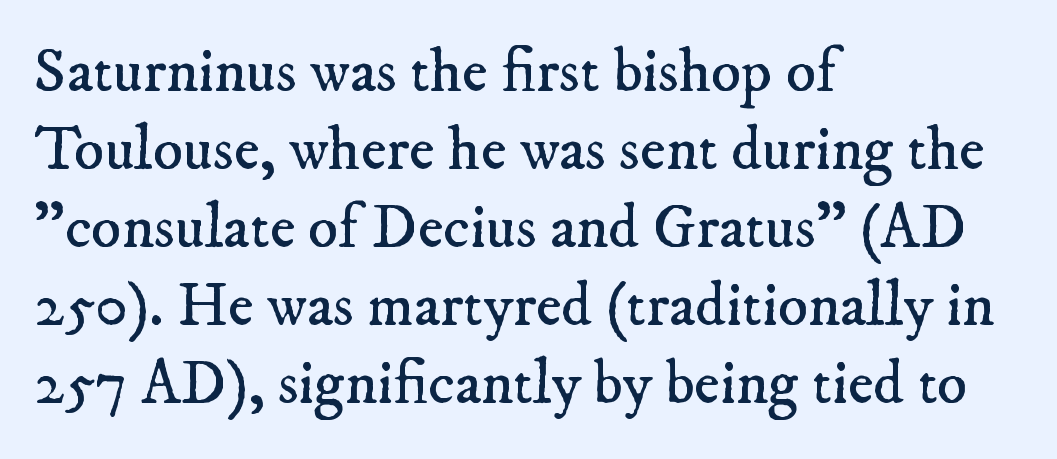
The image shows 62 px regular-weight serif type; set left-aligned, normal line spacing (1.26x), normal letter spacing, not underlined; low stroke contrast and a small x-height.
